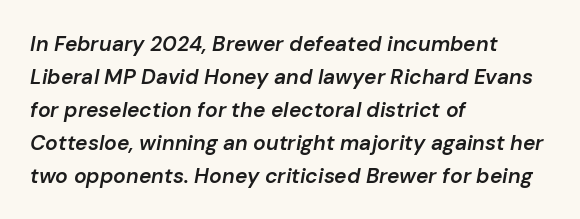
{"italic": "yes", "lean": "right", "slant_degrees": 10, "bold": "semi", "underline": "no", "align": "left", "line_spacing": "normal", "line_spacing_ratio": 1.57, "letter_spacing": "normal", "letter_spacing_em": 0.0, "glyph_px": 21}
